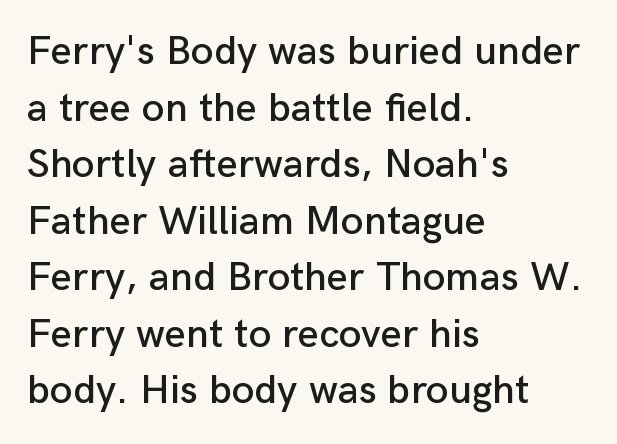
Q: Is the text italic (slanted)? A: No, it is upright.
Q: Is the typeface a serif or a sans-serif typeface? A: Sans-serif.
Q: Is the text underlined? A: No.
Q: How is the paragraph aligned? A: Left-aligned.
Q: Is the spacing between letters normal or unusually wide? A: Normal.
Q: Is the spacing between lines tight, normal or loose? A: Normal.
Q: Width (condensed, normal, or wide)? A: Normal.
Q: Stroke contrast? A: Low.
Q: x-height? A: Medium.
Q: Monospaced? A: No.
